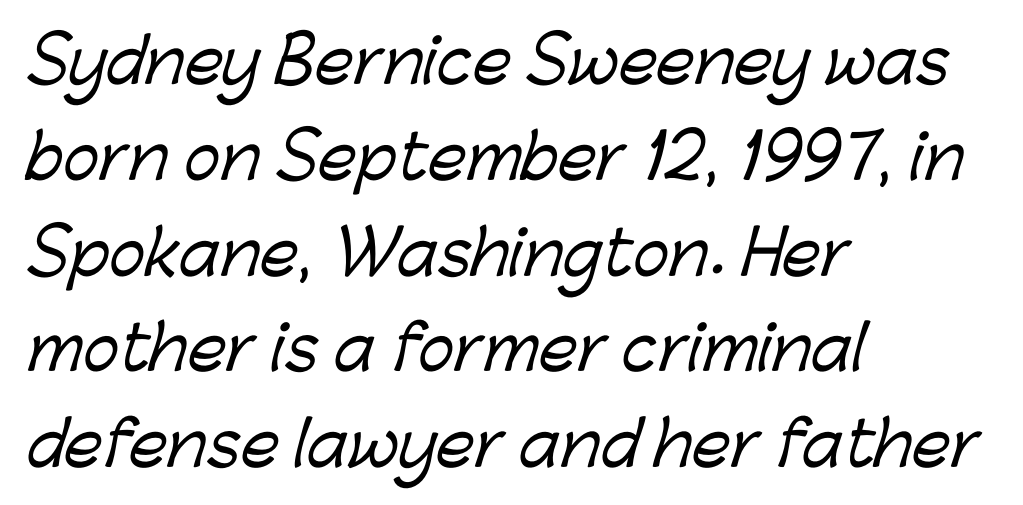
The typeface chosen for these lines omits serifs. Line beginnings align vertically; line endings do not. Descenders hang freely into open space. Short note: letters normally spaced.
